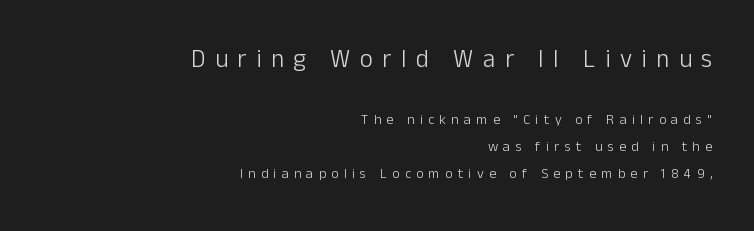
{"italic": "no", "bold": "no", "underline": "no", "align": "right", "line_spacing": "loose", "line_spacing_ratio": 1.93, "letter_spacing": "wide", "letter_spacing_em": 0.38, "larger_block": "first", "size_ratio": 1.79, "glyph_px": 25}
